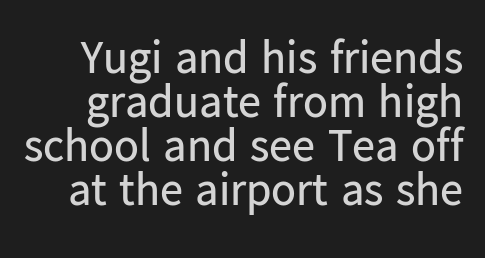
To sum up the face: it is a sans, with no serifs. Looks like regular typesetting: each glyph gets only the width it needs. Weight: in the light-to-regular range. The specimen reads as upright at a glance.
